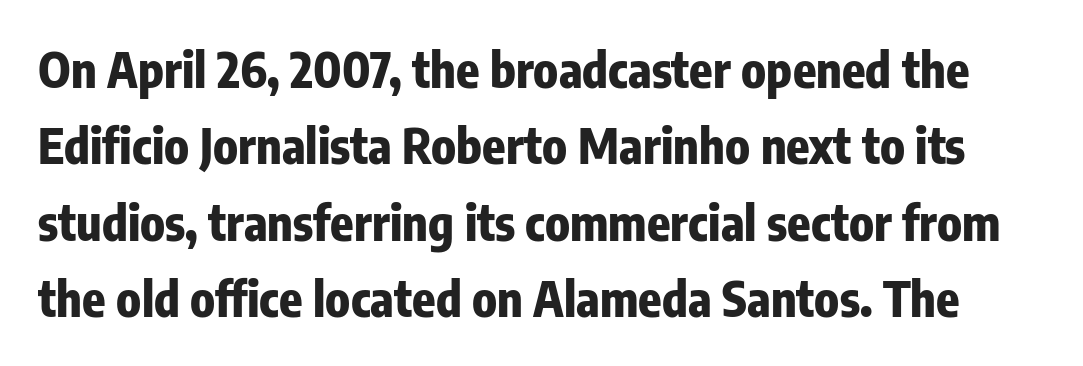
The image shows 48 px heavy, condensed sans-serif type, upright; set normal line spacing (1.59x), normal letter spacing, not underlined; low stroke contrast and a medium x-height.
